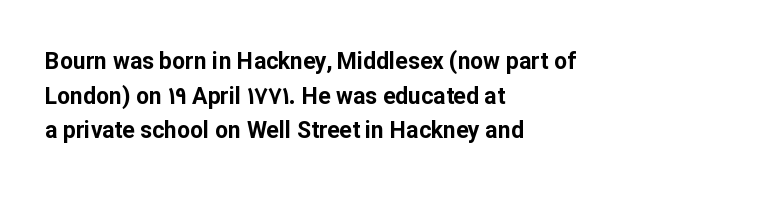
{"italic": "no", "bold": "yes", "underline": "no", "align": "left", "line_spacing": "normal", "line_spacing_ratio": 1.51, "letter_spacing": "normal", "letter_spacing_em": 0.0, "glyph_px": 23}
